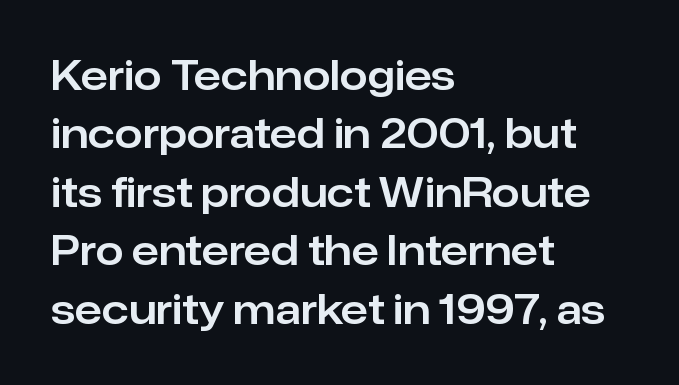
The image shows 40 px sans-serif type, upright; set left-aligned, normal line spacing (1.46x), normal letter spacing, not underlined; low stroke contrast and a medium x-height.
